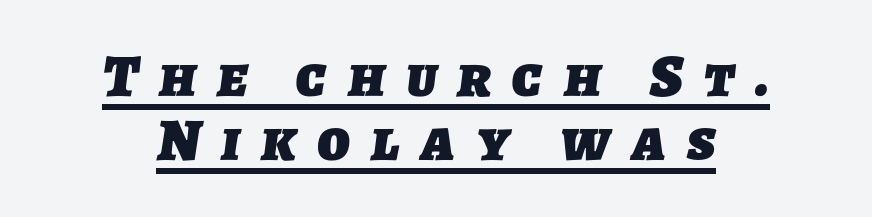
Q: Is the text bold? A: Yes.
Q: Is the typeface a serif or a sans-serif typeface? A: Sans-serif.
Q: Is the text underlined? A: Yes.
Q: How is the paragraph aligned? A: Centered.
Q: Is the spacing between letters normal or unusually wide? A: Unusually wide.
Q: Is the spacing between lines tight, normal or loose? A: Tight.
Q: Width (condensed, normal, or wide)? A: Normal.
Q: Stroke contrast? A: Low.
Q: x-height? A: Medium.
Q: Monospaced? A: No.
